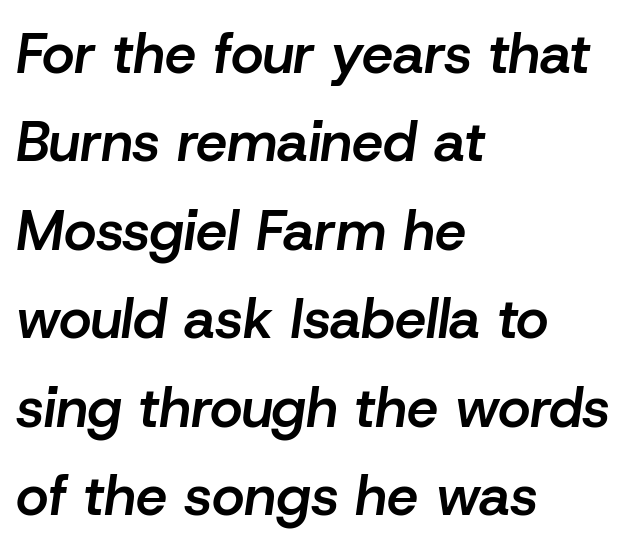
{"italic": "yes", "lean": "right", "slant_degrees": 8, "bold": "semi", "weight": "semibold", "width": "normal", "stroke_contrast": "low", "x_height": "medium", "monospaced": "no", "underline": "no", "align": "left", "line_spacing": "normal", "line_spacing_ratio": 1.58, "letter_spacing": "normal", "letter_spacing_em": 0.0, "glyph_px": 56}
